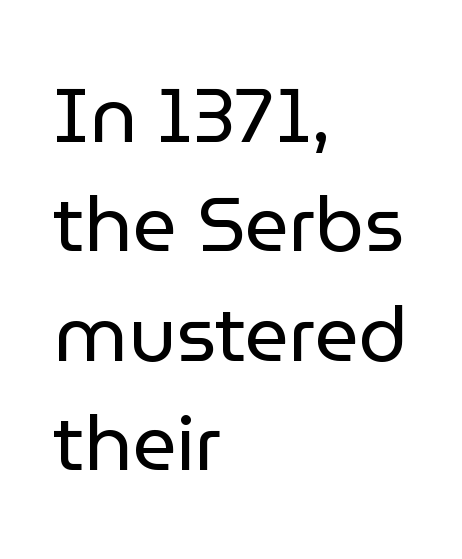
The image shows 77 px regular-weight sans-serif type, upright; set left-aligned, normal line spacing (1.42x), normal letter spacing, not underlined; low stroke contrast and a medium x-height.
